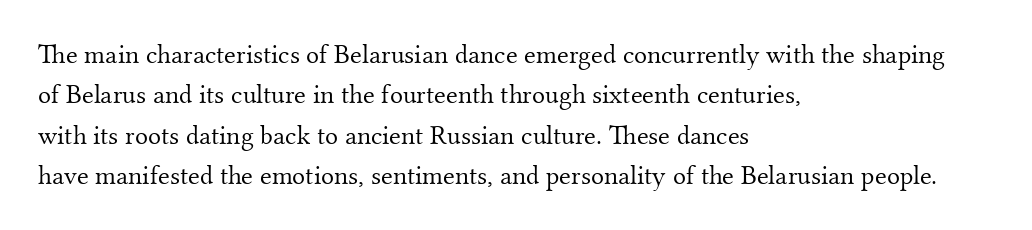
Q: Is the text bold? A: No.
Q: Is the text italic (slanted)? A: No, it is upright.
Q: Is the text underlined? A: No.
Q: How is the paragraph aligned? A: Left-aligned.
Q: Is the spacing between letters normal or unusually wide? A: Normal.
Q: Is the spacing between lines tight, normal or loose? A: Normal.
